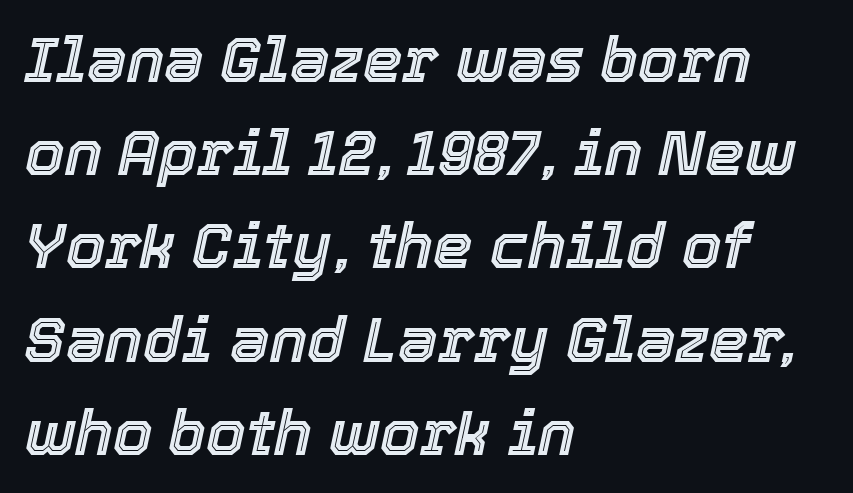
{"italic": "yes", "lean": "right", "slant_degrees": 12, "width": "normal", "x_height": "medium", "monospaced": "no", "underline": "no", "align": "left", "line_spacing": "normal", "line_spacing_ratio": 1.48, "letter_spacing": "normal", "letter_spacing_em": 0.0, "glyph_px": 63}
